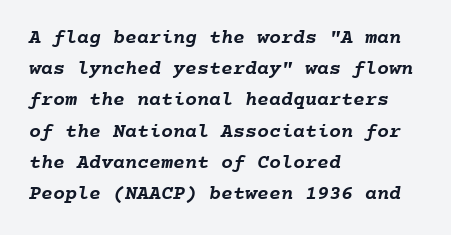
{"bold": "yes", "underline": "no", "align": "left", "line_spacing": "normal", "line_spacing_ratio": 1.56, "letter_spacing": "normal", "letter_spacing_em": 0.0, "glyph_px": 20}
